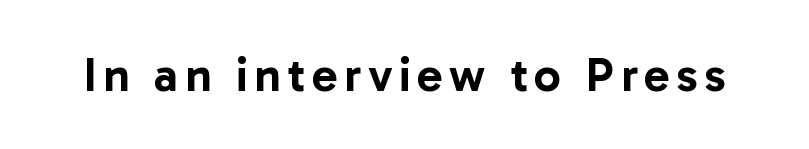
Q: Is the text italic (slanted)? A: No, it is upright.
Q: Is the typeface a serif or a sans-serif typeface? A: Sans-serif.
Q: Is the text underlined? A: No.
Q: Width (condensed, normal, or wide)? A: Normal.
Q: Stroke contrast? A: Low.
Q: x-height? A: Medium.
Q: Monospaced? A: No.
